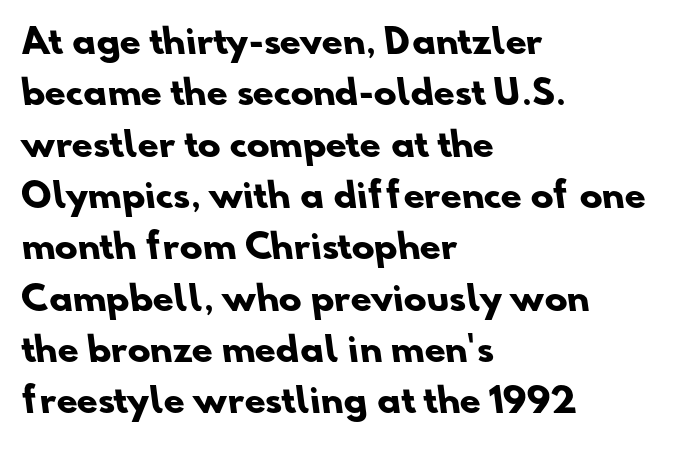
What's the leading like? Ordinary, nothing unusual. Words appear dense and cohesive because spacing is normal. This sample has the flowing, uneven cadence of proportional lettering. Stroke terminals: plain, sans-serif. Honestly, there is no underline to notice here at all. Does the copy run flush right? No — it runs flush left.
